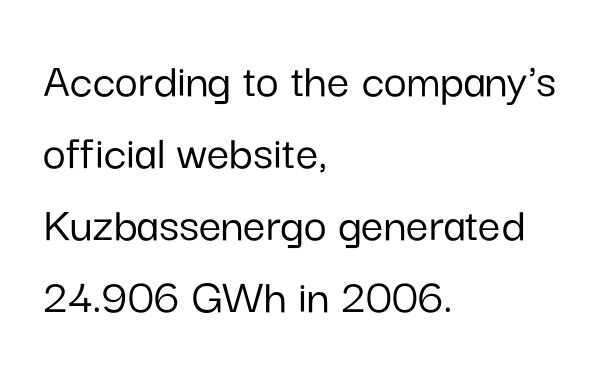
Q: Is the text italic (slanted)? A: No, it is upright.
Q: Is the typeface a serif or a sans-serif typeface? A: Sans-serif.
Q: Is the text underlined? A: No.
Q: How is the paragraph aligned? A: Left-aligned.
Q: Is the spacing between letters normal or unusually wide? A: Normal.
Q: Is the spacing between lines tight, normal or loose? A: Normal.
Q: Width (condensed, normal, or wide)? A: Normal.
Q: Stroke contrast? A: Low.
Q: x-height? A: Medium.
Q: Monospaced? A: No.
